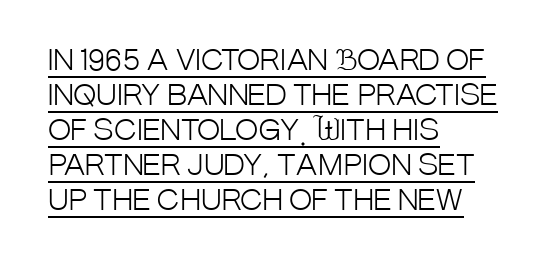
Q: Is the text bold? A: No.
Q: Is the text italic (slanted)? A: No, it is upright.
Q: Is the typeface a serif or a sans-serif typeface? A: Sans-serif.
Q: Is the text underlined? A: Yes.
Q: How is the paragraph aligned? A: Left-aligned.
Q: Is the spacing between letters normal or unusually wide? A: Normal.
Q: Is the spacing between lines tight, normal or loose? A: Normal.
Q: Width (condensed, normal, or wide)? A: Condensed.
Q: Stroke contrast? A: Low.
Q: x-height? A: Large.
Q: Monospaced? A: No.
